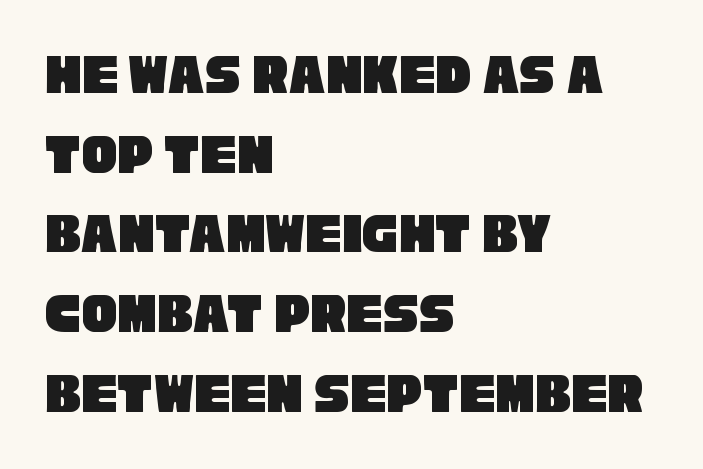
{"serif": "no", "width": "condensed", "stroke_contrast": "low", "x_height": "large", "monospaced": "no", "underline": "no", "align": "left", "line_spacing": "normal", "line_spacing_ratio": 1.35, "letter_spacing": "normal", "letter_spacing_em": 0.0, "glyph_px": 59}
